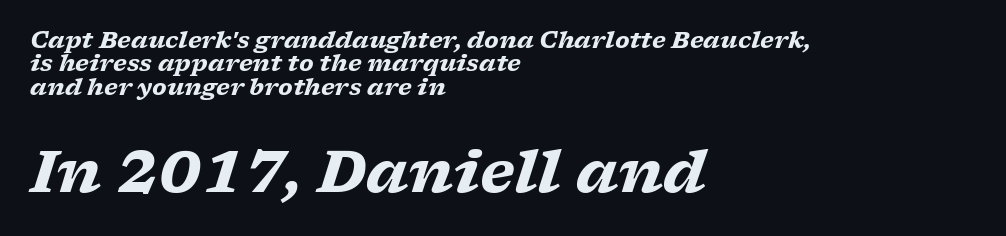
The image shows 58 px heavy, wide serif type, italic (leaning right); set left-aligned, tight line spacing (1.02x), normal letter spacing, not underlined; the second (bottom) block is 2.52x larger; low stroke contrast and a medium x-height.
